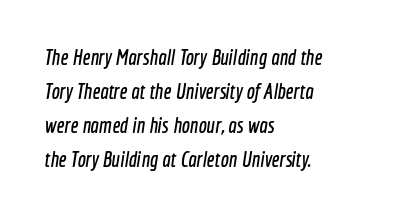
Q: Is the text underlined? A: No.
Q: How is the paragraph aligned? A: Left-aligned.
Q: Is the spacing between letters normal or unusually wide? A: Normal.
Q: Is the spacing between lines tight, normal or loose? A: Normal.
